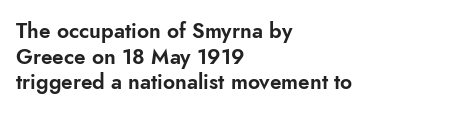
Line beginnings align vertically; line endings do not. Posture: vertical. A typesetter would call this zero additional tracking. The baseline area is clear.
